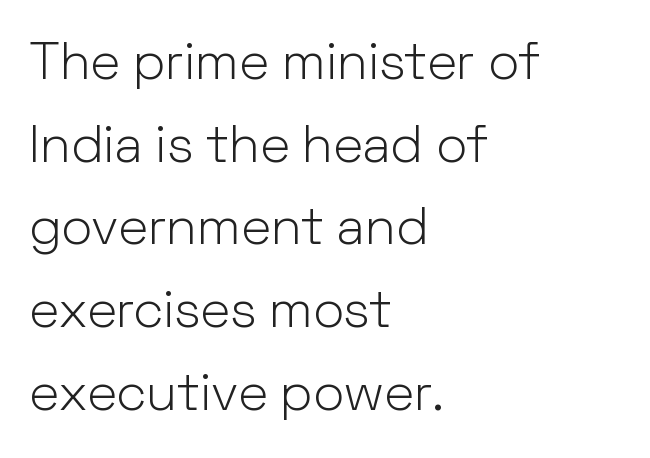
Q: Is the text bold? A: No.
Q: Is the text italic (slanted)? A: No, it is upright.
Q: Is the typeface a serif or a sans-serif typeface? A: Sans-serif.
Q: Is the text underlined? A: No.
Q: How is the paragraph aligned? A: Left-aligned.
Q: Is the spacing between letters normal or unusually wide? A: Normal.
Q: Is the spacing between lines tight, normal or loose? A: Normal.
Q: Width (condensed, normal, or wide)? A: Normal.
Q: Stroke contrast? A: Low.
Q: x-height? A: Medium.
Q: Monospaced? A: No.
